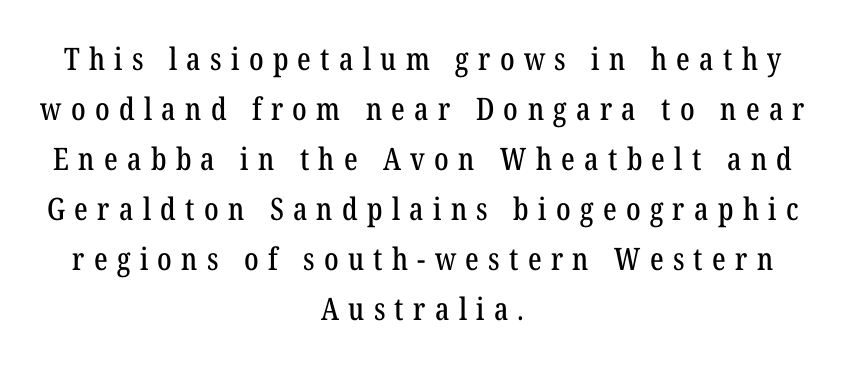
{"serif": "yes", "italic": "no", "width": "condensed", "stroke_contrast": "low", "x_height": "medium", "monospaced": "no", "underline": "no", "align": "center", "line_spacing": "normal", "line_spacing_ratio": 1.61, "letter_spacing": "wide", "letter_spacing_em": 0.3, "glyph_px": 31}
